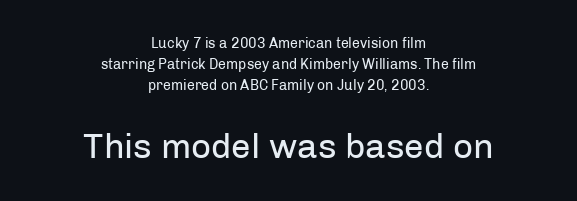
{"serif": "no", "italic": "no", "bold": "no", "weight": "regular", "width": "normal", "stroke_contrast": "low", "x_height": "medium", "monospaced": "no", "underline": "no", "align": "center", "line_spacing": "normal", "line_spacing_ratio": 1.49, "letter_spacing": "normal", "letter_spacing_em": 0.0, "larger_block": "second", "size_ratio": 2.5, "glyph_px": 35}
